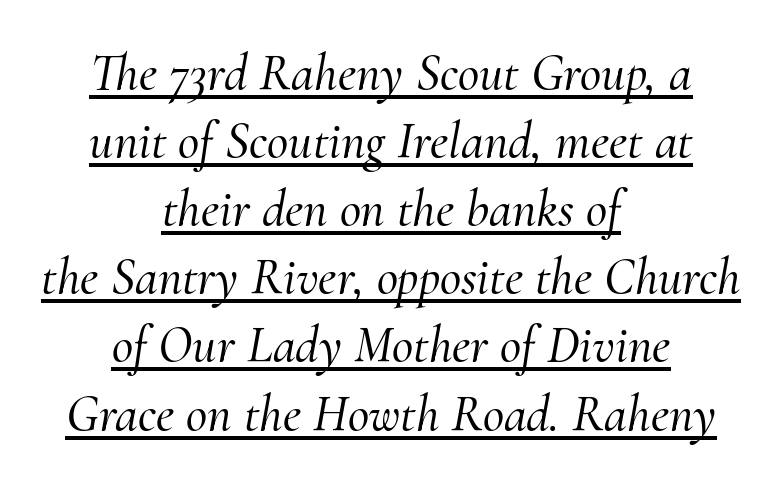
The image shows 52 px serif type, italic (leaning right); set centered, normal line spacing (1.31x), normal letter spacing, underlined; medium stroke contrast and a small x-height.
